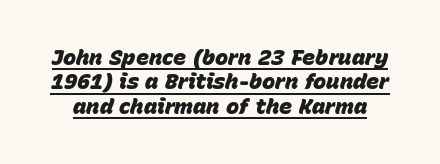
The face used here appears with an underline applied. When letters slant like this, we call the style italic. Short note: letters normally spaced. The face used here has the dense, thick strokes of a bold.
